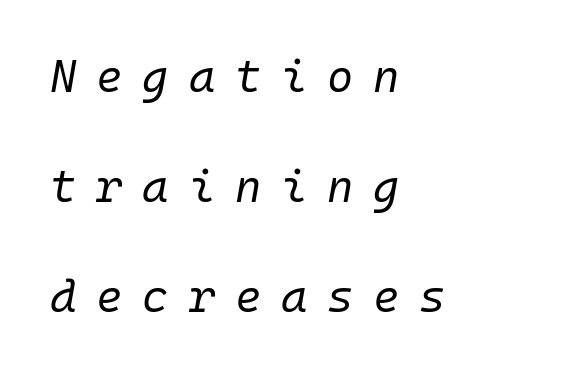
The horizontal fit of the characters is loose and conspicuously gappy. Lines of text with bare space underneath. Each line starts at the same left margin while the right side varies. The letters march in equal steps, a hallmark of fixed-pitch type. Heaviness? Minimal to ordinary, like unemphasized prose.
